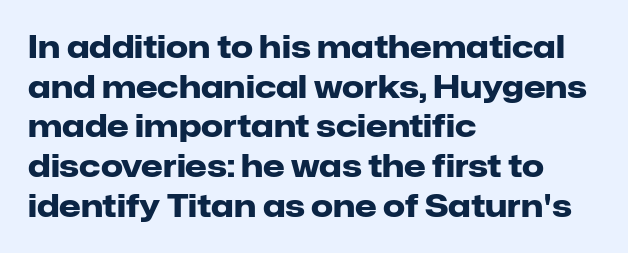
Q: Is the text bold? A: Yes.
Q: Is the text italic (slanted)? A: No, it is upright.
Q: Is the typeface a serif or a sans-serif typeface? A: Sans-serif.
Q: Is the text underlined? A: No.
Q: How is the paragraph aligned? A: Left-aligned.
Q: Is the spacing between letters normal or unusually wide? A: Normal.
Q: Is the spacing between lines tight, normal or loose? A: Normal.
Q: Width (condensed, normal, or wide)? A: Normal.
Q: Stroke contrast? A: Low.
Q: x-height? A: Medium.
Q: Monospaced? A: No.
